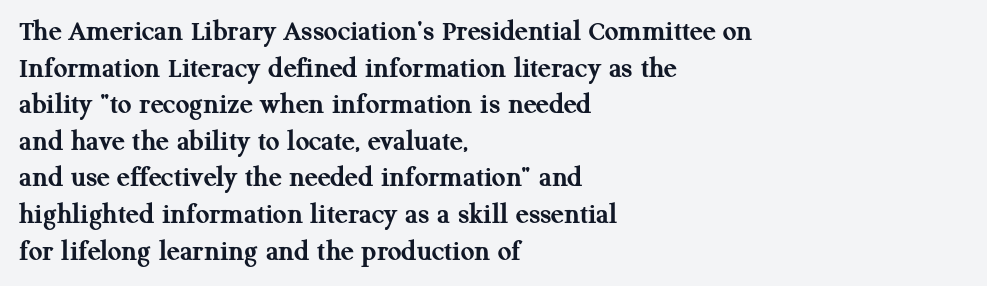
Q: Is the text bold? A: Yes.
Q: Is the text italic (slanted)? A: No, it is upright.
Q: Is the typeface a serif or a sans-serif typeface? A: Serif.
Q: Is the text underlined? A: No.
Q: How is the paragraph aligned? A: Left-aligned.
Q: Is the spacing between letters normal or unusually wide? A: Normal.
Q: Width (condensed, normal, or wide)? A: Normal.
Q: Stroke contrast? A: Medium.
Q: x-height? A: Medium.
Q: Monospaced? A: No.
